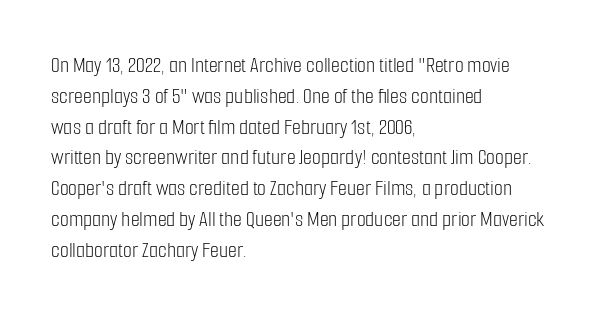
{"italic": "no", "bold": "no", "underline": "no", "align": "left", "line_spacing": "normal", "line_spacing_ratio": 1.34, "letter_spacing": "normal", "letter_spacing_em": 0.0, "glyph_px": 23}
